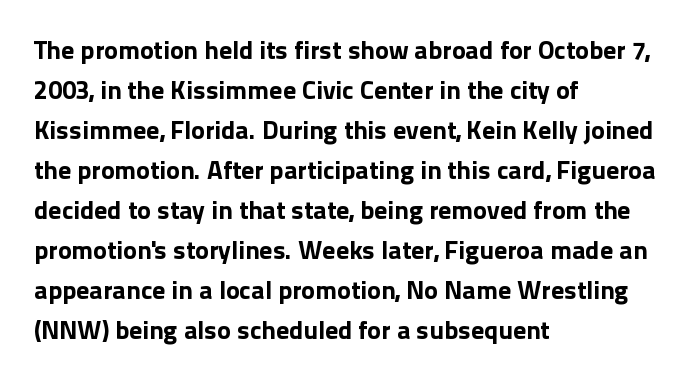
The image shows 26 px bold type, upright; set left-aligned, normal line spacing (1.54x), normal letter spacing, not underlined.
